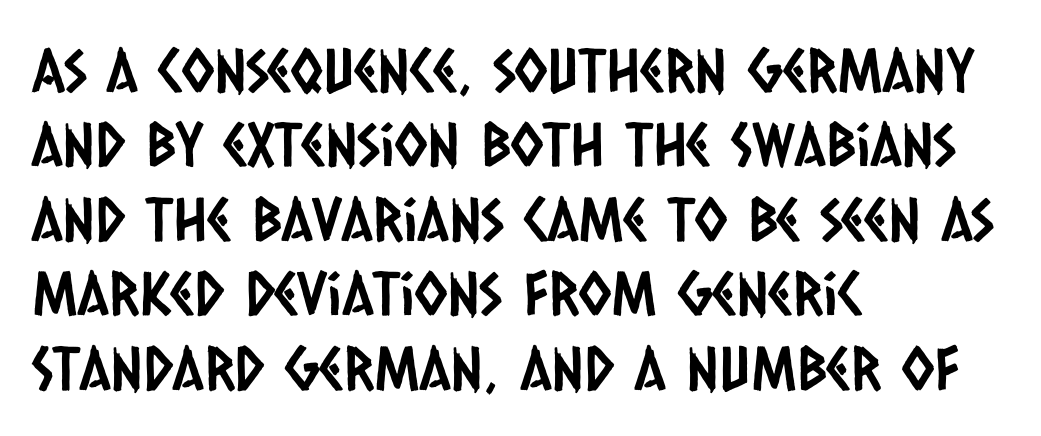
The image shows 60 px condensed sans-serif type; set left-aligned, line spacing 1.24x, normal letter spacing, not underlined; low stroke contrast and a large x-height.
